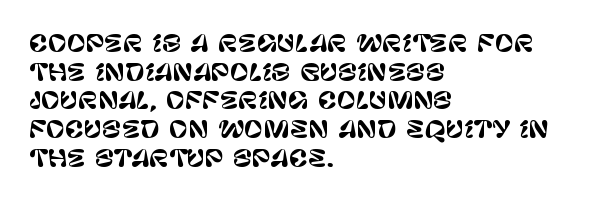
Q: Is the text italic (slanted)? A: Yes.
Q: Is the text underlined? A: No.
Q: How is the paragraph aligned? A: Left-aligned.
Q: Is the spacing between letters normal or unusually wide? A: Normal.
Q: Is the spacing between lines tight, normal or loose? A: Normal.
